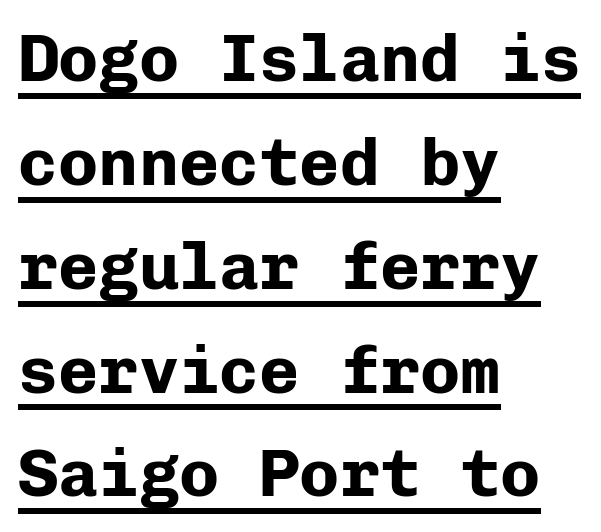
The image shows 67 px bold sans-serif type, upright, monospaced; set left-aligned, normal line spacing (1.55x), normal letter spacing, underlined; low stroke contrast and a medium x-height.
